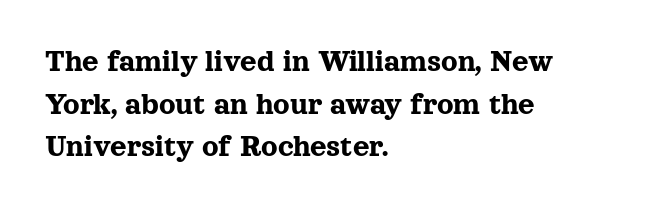
The image shows 32 px serif type, upright; set left-aligned, normal line spacing (1.33x), normal letter spacing, not underlined; a medium x-height.
